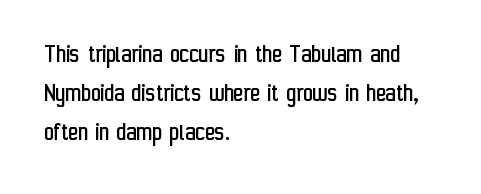
Nothing heavy about these letters — not bold at all. The block of text has a typical density, with ordinary space between rows. Posture: straight, roman, zero tilt. Quick note: underline off. The letterforms sit shoulder to shoulder at normal distance.
